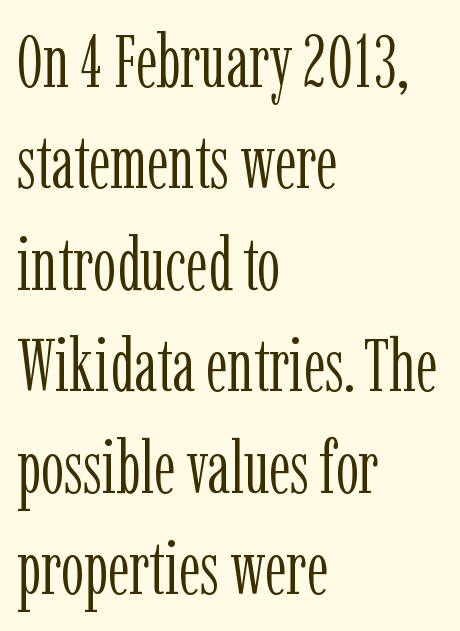
Q: Is the text bold? A: No.
Q: Is the text italic (slanted)? A: No, it is upright.
Q: Is the typeface a serif or a sans-serif typeface? A: Serif.
Q: Is the text underlined? A: No.
Q: How is the paragraph aligned? A: Left-aligned.
Q: Is the spacing between letters normal or unusually wide? A: Normal.
Q: Is the spacing between lines tight, normal or loose? A: Normal.
Q: Width (condensed, normal, or wide)? A: Condensed.
Q: Stroke contrast? A: Low.
Q: x-height? A: Medium.
Q: Monospaced? A: No.
